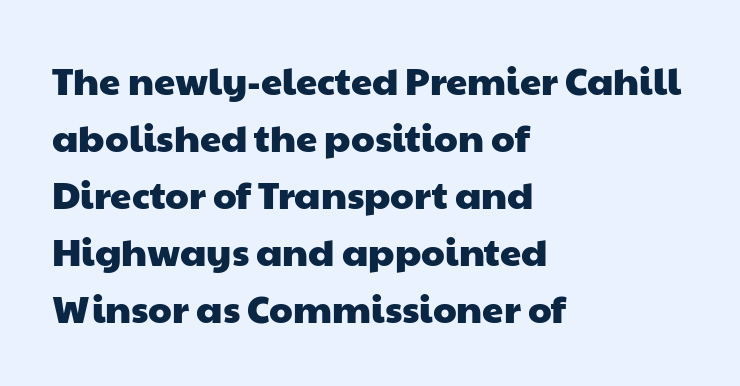
Q: Is the typeface a serif or a sans-serif typeface? A: Sans-serif.
Q: Is the text underlined? A: No.
Q: How is the paragraph aligned? A: Left-aligned.
Q: Is the spacing between letters normal or unusually wide? A: Normal.
Q: Is the spacing between lines tight, normal or loose? A: Normal.
Q: Width (condensed, normal, or wide)? A: Wide.
Q: Stroke contrast? A: Low.
Q: x-height? A: Medium.
Q: Monospaced? A: No.
